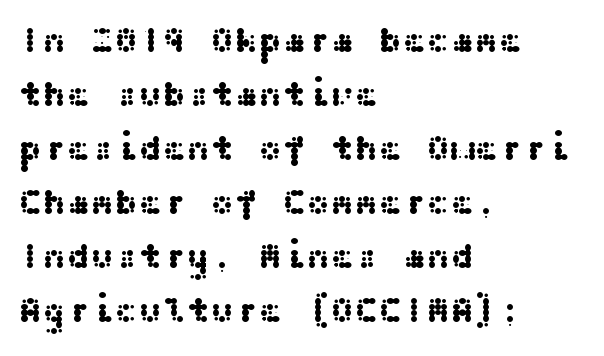
The image shows 36 px wide sans-serif type, upright; set left-aligned, normal line spacing (1.5x), normal letter spacing, not underlined; medium stroke contrast and a medium x-height.
